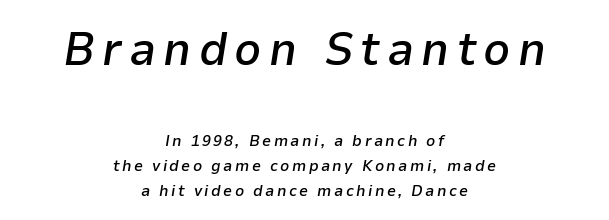
The image shows 47 px semibold type, italic (leaning right); set centered, normal line spacing (1.58x), not underlined; the first (top) block is 2.94x larger; low stroke contrast and a medium x-height.
